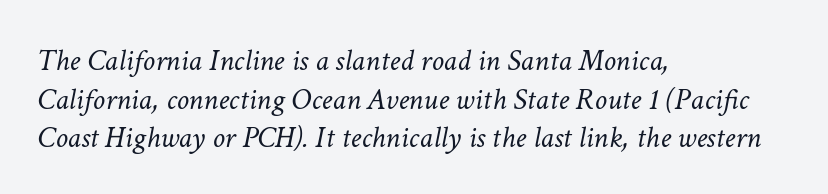
{"italic": "yes", "lean": "right", "slant_degrees": 11, "bold": "no", "weight": "light", "width": "normal", "stroke_contrast": "low", "x_height": "medium", "monospaced": "no", "underline": "no", "align": "left", "line_spacing": "normal", "line_spacing_ratio": 1.25, "letter_spacing": "normal", "letter_spacing_em": 0.0, "glyph_px": 31}
